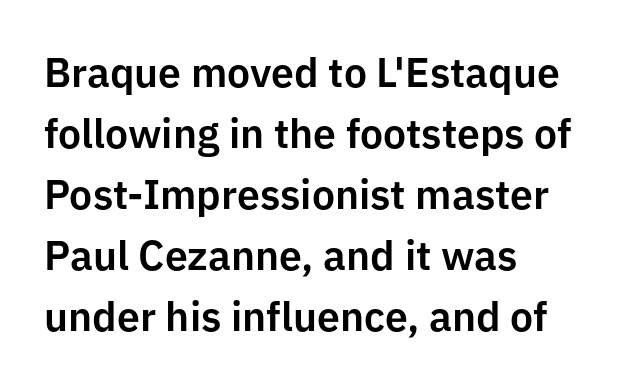
Q: Is the text italic (slanted)? A: No, it is upright.
Q: Is the typeface a serif or a sans-serif typeface? A: Sans-serif.
Q: Is the text underlined? A: No.
Q: How is the paragraph aligned? A: Left-aligned.
Q: Is the spacing between letters normal or unusually wide? A: Normal.
Q: Is the spacing between lines tight, normal or loose? A: Normal.
Q: Width (condensed, normal, or wide)? A: Normal.
Q: Stroke contrast? A: Low.
Q: x-height? A: Medium.
Q: Monospaced? A: No.
